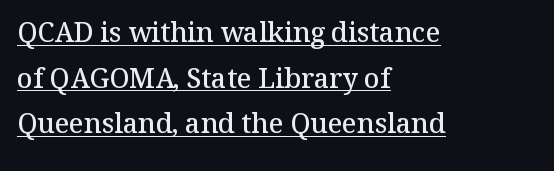
The face used here is rendered with its standard letterfit. The setting favours the left margin, as ordinary paragraphs usually do. Look at the stroke-to-counter ratio: somewhat heavy, a semibold. Notice how descenders clear the ascenders below comfortably — that's standard leading.
